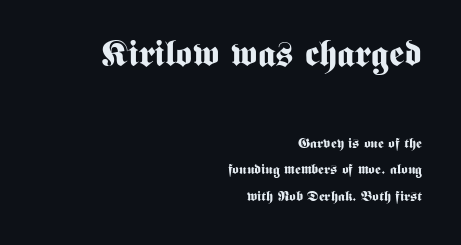
Strong, thick strokes mark this as bold type. These lines are rendered in a variable-pitch font. Top chunk: large. Bottom chunk: small. In terms of letterform style, serifs are entirely absent.
